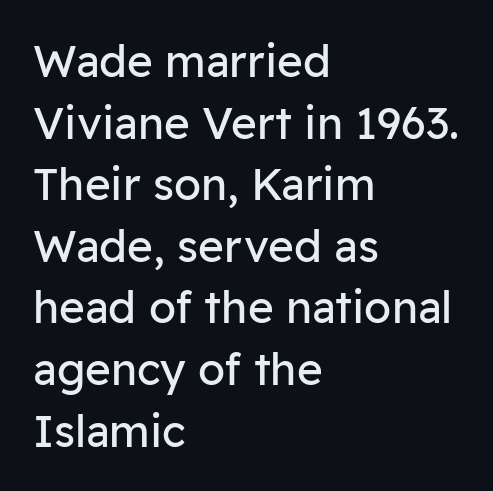
The line texture is even and compact thanks to regular tracking. Ink coverage per letter is moderate at most. This sample keeps an unexceptional amount of space between lines. Type style note: lacks serifs. Line beginnings align vertically; line endings do not.
